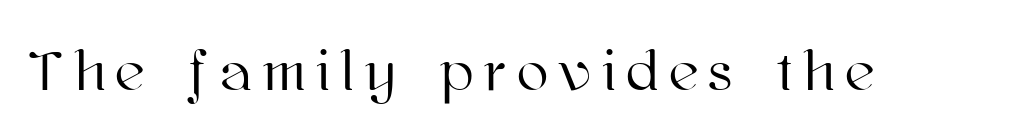
These lines are rendered in a variable-pitch font. The lettering stays uniformly vertical, giving the passage a roman look. Characters follow at a spacing far wider than the type designer built in. Anything drawn beneath the words? Only blank space.
